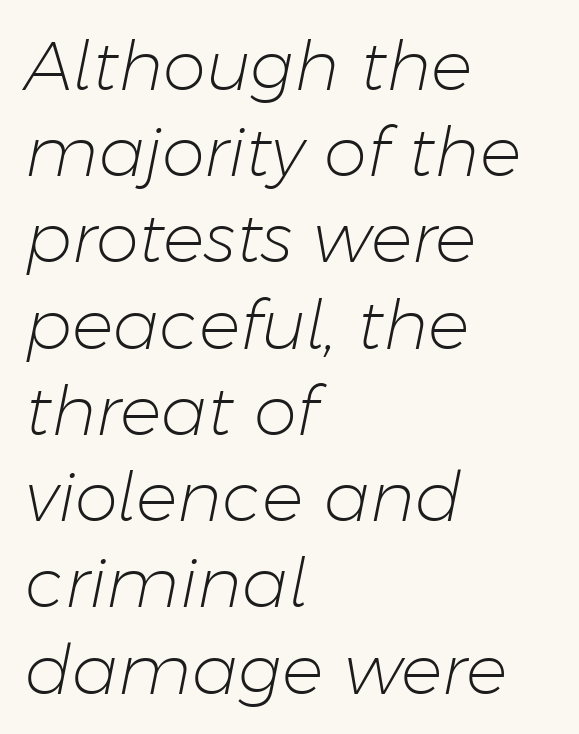
Q: Is the text bold? A: No.
Q: Is the text italic (slanted)? A: Yes, it leans right by about 11 degrees.
Q: Is the text underlined? A: No.
Q: How is the paragraph aligned? A: Left-aligned.
Q: Is the spacing between letters normal or unusually wide? A: Normal.
Q: Is the spacing between lines tight, normal or loose? A: Normal.
Q: Width (condensed, normal, or wide)? A: Normal.
Q: Stroke contrast? A: Low.
Q: x-height? A: Medium.
Q: Monospaced? A: No.
